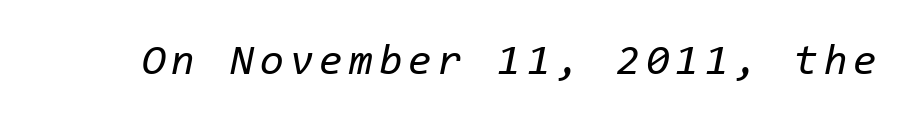
{"italic": "yes", "lean": "right", "slant_degrees": 11, "bold": "no", "weight": "regular", "width": "normal", "stroke_contrast": "low", "x_height": "medium", "monospaced": "yes", "underline": "no", "glyph_px": 43}
